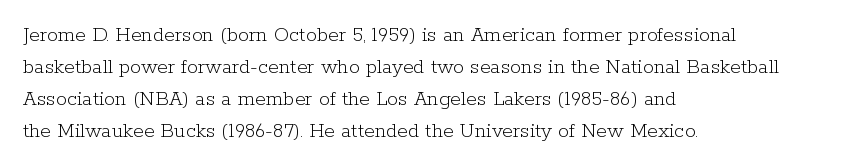
Q: Is the text bold? A: No.
Q: Is the text italic (slanted)? A: No, it is upright.
Q: Is the text underlined? A: No.
Q: How is the paragraph aligned? A: Left-aligned.
Q: Is the spacing between letters normal or unusually wide? A: Normal.
Q: Is the spacing between lines tight, normal or loose? A: Normal.
